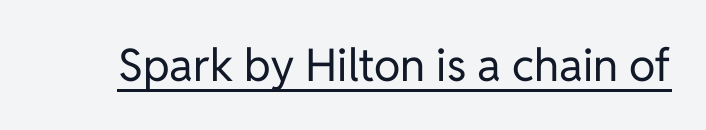
{"serif": "no", "italic": "no", "bold": "no", "weight": "regular", "width": "normal", "stroke_contrast": "low", "x_height": "medium", "monospaced": "no", "underline": "yes", "letter_spacing": "normal", "letter_spacing_em": 0.0, "glyph_px": 45}
